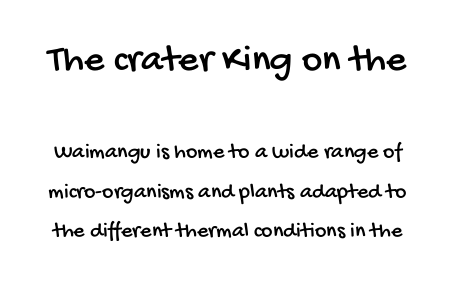
Check where the strokes stop: nothing finishes them off — pure sans. Type without underlining. Do the characters align in a grid? No, the font is proportional. Character size in the leading block exceeds that of the trailing block. Students, note that the glyphs here touch the page at normal intervals.
